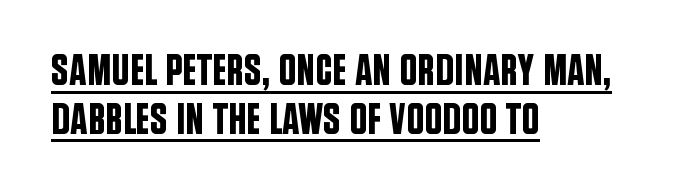
{"serif": "no", "italic": "no", "width": "condensed", "stroke_contrast": "low", "x_height": "large", "monospaced": "no", "underline": "yes", "align": "left", "line_spacing": "tight", "line_spacing_ratio": 1.11, "letter_spacing": "normal", "letter_spacing_em": 0.0, "glyph_px": 44}
